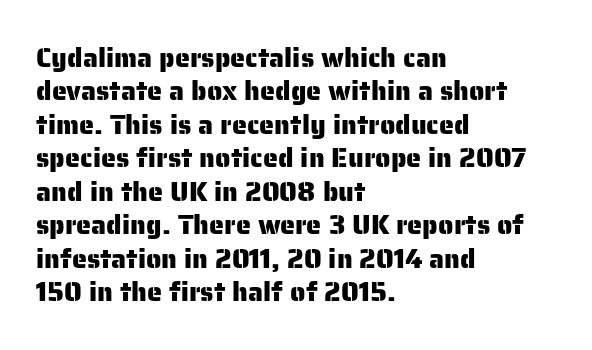
{"italic": "no", "underline": "no", "align": "left", "line_spacing_ratio": 1.24, "letter_spacing": "normal", "letter_spacing_em": 0.0, "glyph_px": 27}
